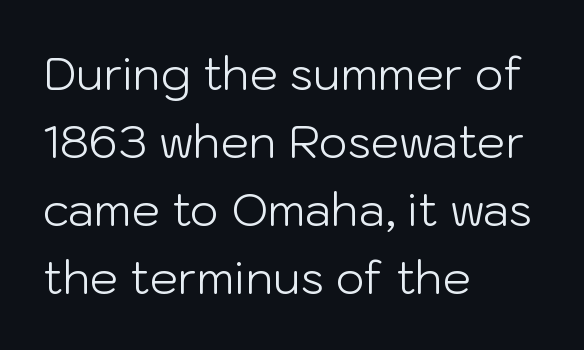
Q: Is the text bold? A: No.
Q: Is the text italic (slanted)? A: No, it is upright.
Q: Is the typeface a serif or a sans-serif typeface? A: Sans-serif.
Q: Is the text underlined? A: No.
Q: How is the paragraph aligned? A: Left-aligned.
Q: Is the spacing between letters normal or unusually wide? A: Normal.
Q: Is the spacing between lines tight, normal or loose? A: Normal.
Q: Width (condensed, normal, or wide)? A: Normal.
Q: Stroke contrast? A: Low.
Q: x-height? A: Medium.
Q: Monospaced? A: No.
